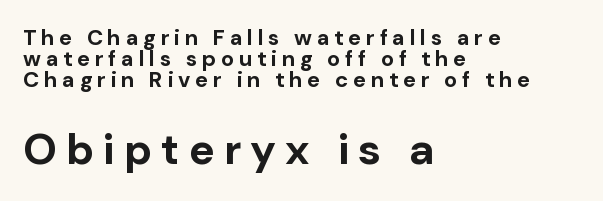
The image shows 43 px bold sans-serif type, upright; set left-aligned, tight line spacing (0.96x), unusually wide letter spacing (+0.21 em), not underlined; the second (bottom) block is 1.95x larger; low stroke contrast and a medium x-height.
